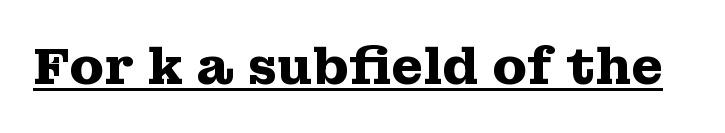
The image shows 51 px heavy, wide serif type, upright; set normal letter spacing, underlined; medium stroke contrast and a medium x-height.
